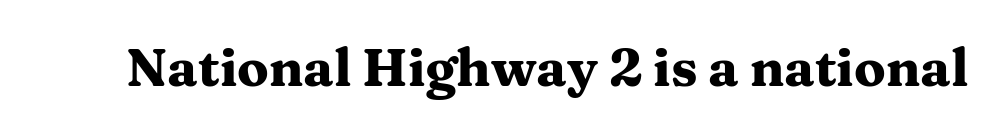
Q: Is the text bold? A: Yes.
Q: Is the text italic (slanted)? A: No, it is upright.
Q: Is the typeface a serif or a sans-serif typeface? A: Serif.
Q: Is the text underlined? A: No.
Q: Is the spacing between letters normal or unusually wide? A: Normal.
Q: Width (condensed, normal, or wide)? A: Wide.
Q: Stroke contrast? A: Medium.
Q: x-height? A: Medium.
Q: Monospaced? A: No.
